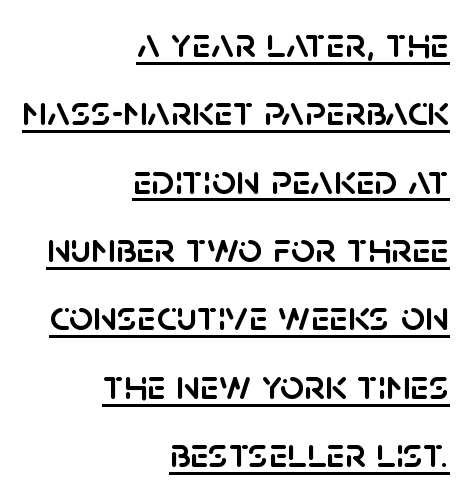
The image shows 43 px sans-serif type, upright; set right-aligned, normal line spacing (1.59x), normal letter spacing, underlined; low stroke contrast and a large x-height.
